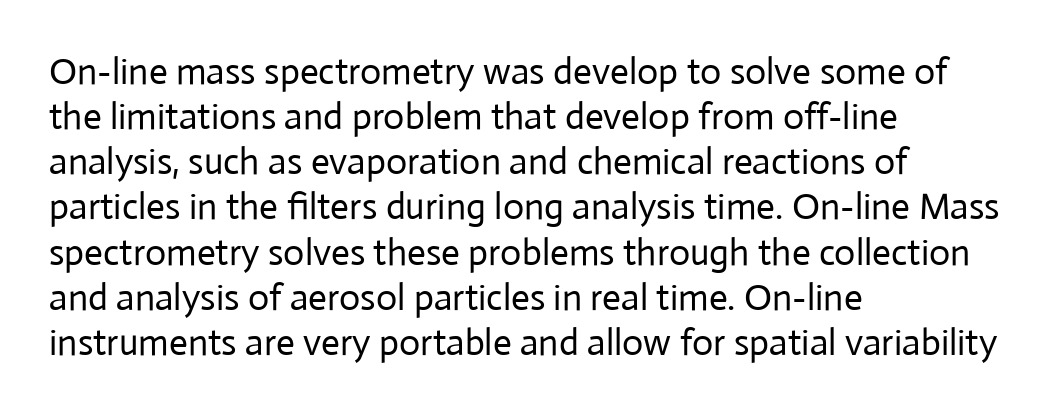
{"serif": "no", "italic": "no", "bold": "no", "weight": "regular", "width": "normal", "stroke_contrast": "low", "x_height": "medium", "monospaced": "no", "underline": "no", "align": "left", "line_spacing_ratio": 1.22, "letter_spacing": "normal", "letter_spacing_em": 0.0, "glyph_px": 37}
